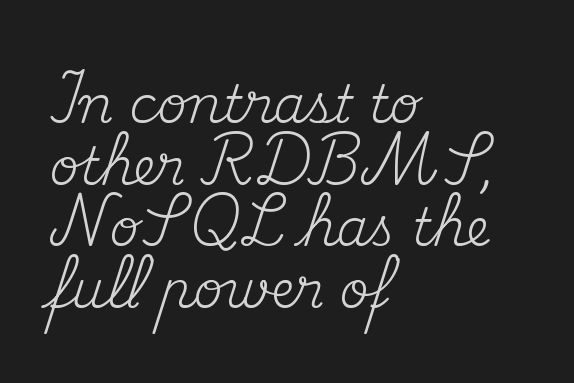
Q: Is the text bold? A: No.
Q: Is the text italic (slanted)? A: Yes.
Q: Is the typeface a serif or a sans-serif typeface? A: Serif.
Q: Is the text underlined? A: No.
Q: How is the paragraph aligned? A: Left-aligned.
Q: Is the spacing between letters normal or unusually wide? A: Normal.
Q: Width (condensed, normal, or wide)? A: Normal.
Q: Stroke contrast? A: Medium.
Q: x-height? A: Small.
Q: Monospaced? A: No.
